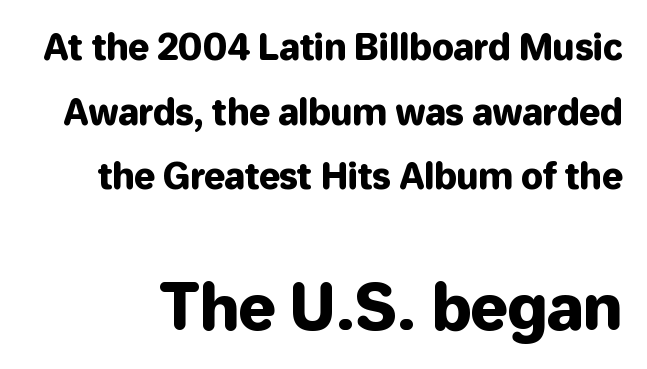
You can tell from the bare stems that sans-serif type was used. A roman cut, with each character standing at attention. Check the space under the baseline: it is left empty. In this sample the second text group is rendered at the bigger scale.
